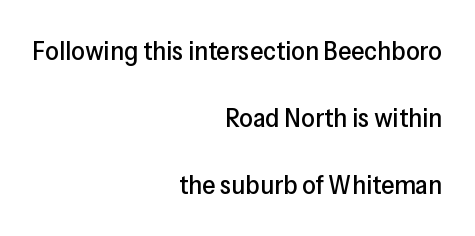
Q: Is the text italic (slanted)? A: No, it is upright.
Q: Is the text underlined? A: No.
Q: How is the paragraph aligned? A: Right-aligned.
Q: Is the spacing between letters normal or unusually wide? A: Normal.
Q: Is the spacing between lines tight, normal or loose? A: Loose.
